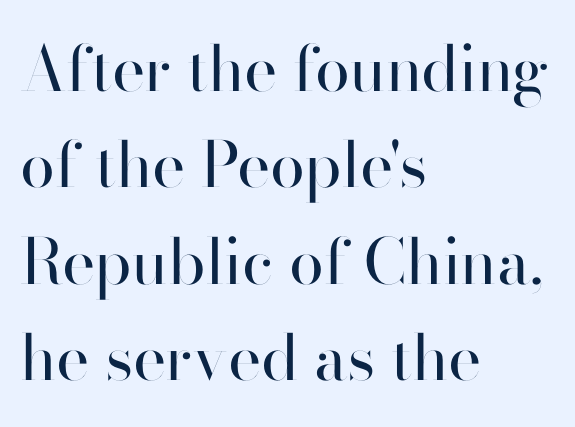
The typesetter chose a ragged-right arrangement here. Letterform terminals end flat and unadorned throughout the passage. No extra tracking has been applied to these lines. Tall strokes in this sample are plumb rather than angled. Anything drawn beneath the words? Only blank space. Is this a fixed-width face? No — the glyphs have proportional, varying widths.
